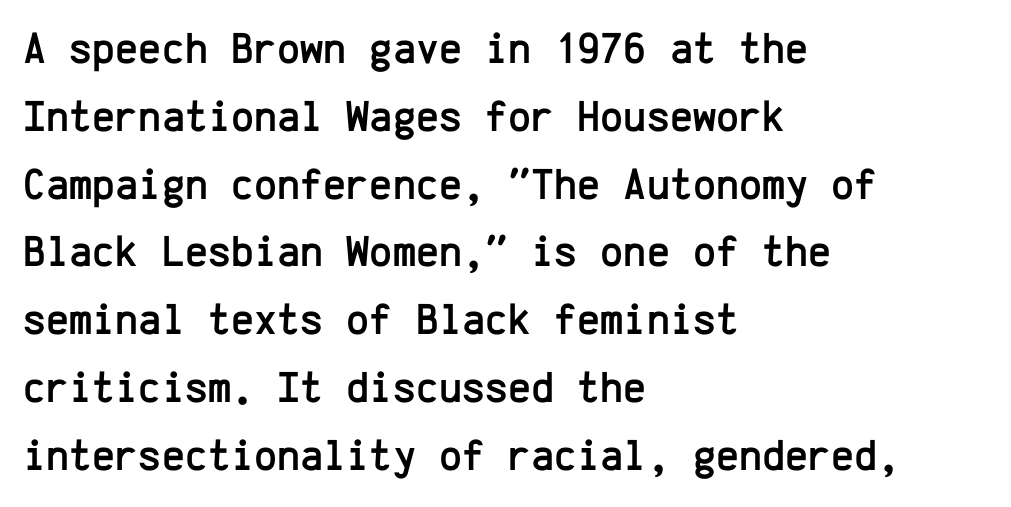
Q: Is the text italic (slanted)? A: No, it is upright.
Q: Is the typeface a serif or a sans-serif typeface? A: Sans-serif.
Q: Is the text underlined? A: No.
Q: How is the paragraph aligned? A: Left-aligned.
Q: Is the spacing between letters normal or unusually wide? A: Normal.
Q: Is the spacing between lines tight, normal or loose? A: Normal.
Q: Width (condensed, normal, or wide)? A: Normal.
Q: Stroke contrast? A: Low.
Q: x-height? A: Medium.
Q: Monospaced? A: Yes.
